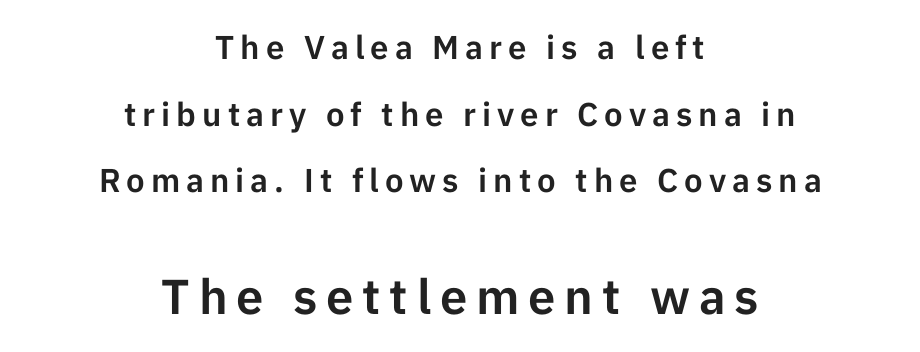
The image shows 49 px sans-serif type, upright; set centered, loose line spacing (2.02x), not underlined; the second (bottom) block is 1.48x larger; low stroke contrast and a medium x-height.
